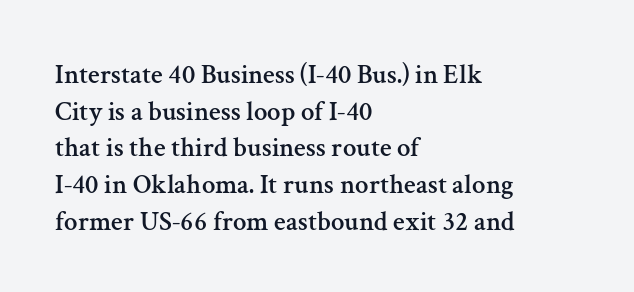
{"italic": "no", "underline": "no", "align": "left", "line_spacing": "normal", "line_spacing_ratio": 1.36, "letter_spacing": "normal", "letter_spacing_em": 0.0, "glyph_px": 27}
